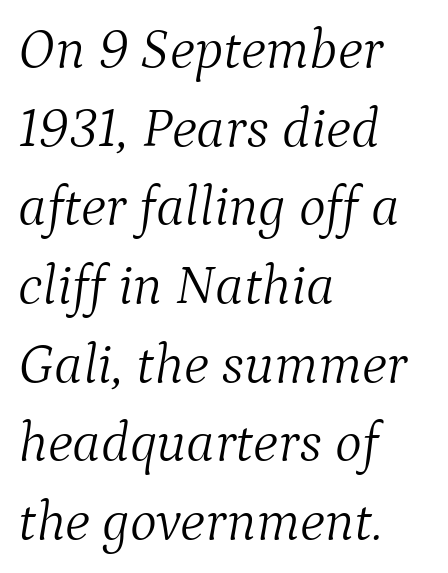
{"serif": "yes", "italic": "yes", "lean": "right", "slant_degrees": 9, "bold": "no", "weight": "light", "width": "normal", "stroke_contrast": "medium", "x_height": "medium", "monospaced": "no", "underline": "no", "align": "left", "line_spacing": "normal", "line_spacing_ratio": 1.38, "letter_spacing": "normal", "letter_spacing_em": 0.0, "glyph_px": 57}
